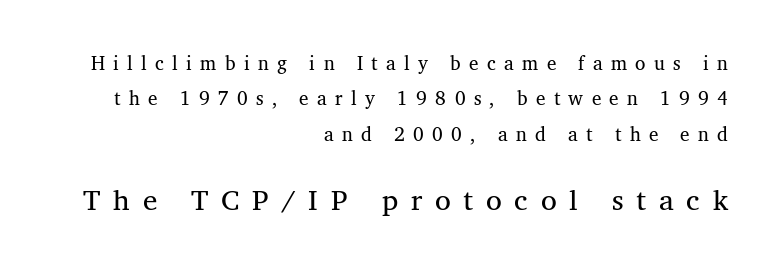
Q: Is the text bold? A: No.
Q: Is the typeface a serif or a sans-serif typeface? A: Serif.
Q: Is the text underlined? A: No.
Q: How is the paragraph aligned? A: Right-aligned.
Q: Is the spacing between letters normal or unusually wide? A: Unusually wide.
Q: Which block of text is set in a larger size, the first (top) or the second (bottom)? A: The second (bottom) one.
Q: Width (condensed, normal, or wide)? A: Normal.
Q: Stroke contrast? A: Medium.
Q: x-height? A: Medium.
Q: Monospaced? A: No.
